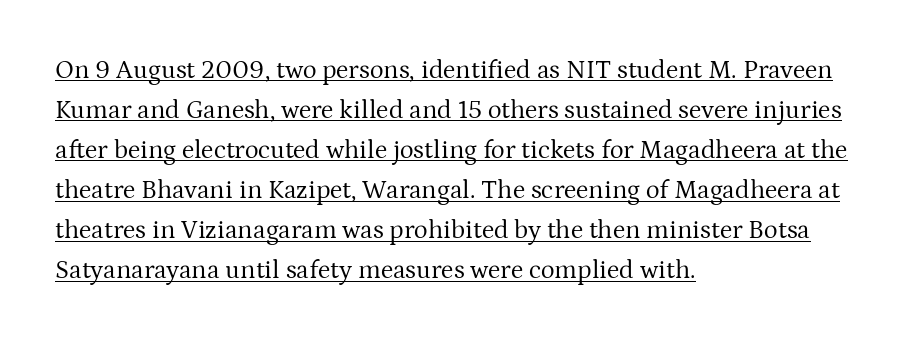
The image shows 26 px text type, upright; set left-aligned, normal line spacing (1.54x), normal letter spacing, underlined.
